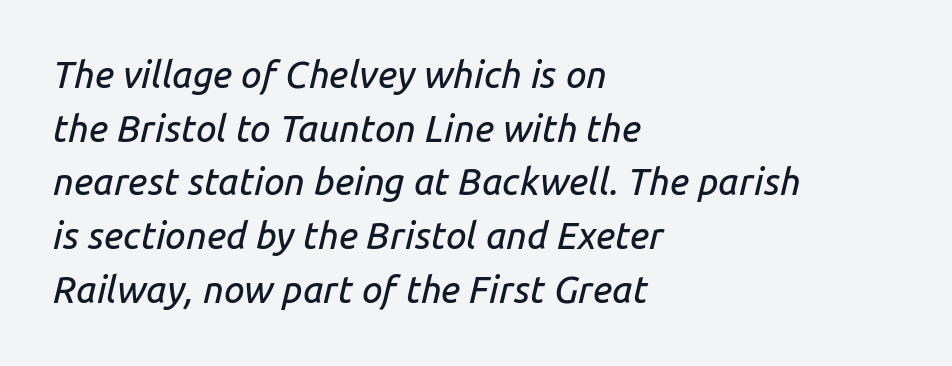
Q: Is the text italic (slanted)? A: Yes, it leans right by about 14 degrees.
Q: Is the text underlined? A: No.
Q: How is the paragraph aligned? A: Left-aligned.
Q: Is the spacing between letters normal or unusually wide? A: Normal.
Q: Is the spacing between lines tight, normal or loose? A: Normal.
Q: Width (condensed, normal, or wide)? A: Normal.
Q: Stroke contrast? A: Low.
Q: x-height? A: Medium.
Q: Monospaced? A: No.
